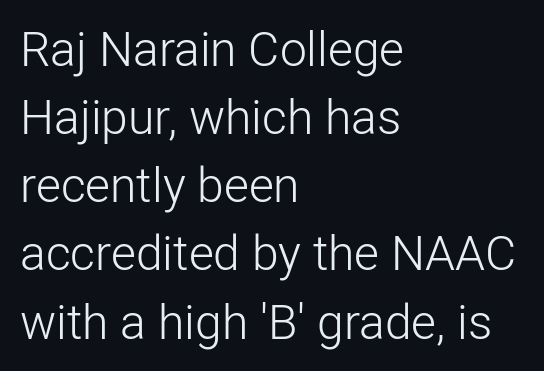
The image shows 48 px light sans-serif type, upright; set left-aligned, normal line spacing (1.42x), normal letter spacing, not underlined; low stroke contrast and a medium x-height.
